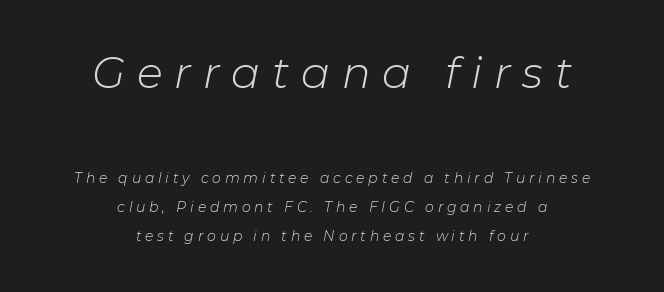
Q: Is the text bold? A: No.
Q: Is the text italic (slanted)? A: Yes, it leans right by about 11 degrees.
Q: Is the text underlined? A: No.
Q: How is the paragraph aligned? A: Centered.
Q: Is the spacing between letters normal or unusually wide? A: Unusually wide.
Q: Is the spacing between lines tight, normal or loose? A: Loose.
Q: Which block of text is set in a larger size, the first (top) or the second (bottom)? A: The first (top) one.
Q: Width (condensed, normal, or wide)? A: Normal.
Q: Stroke contrast? A: Low.
Q: x-height? A: Medium.
Q: Monospaced? A: No.
